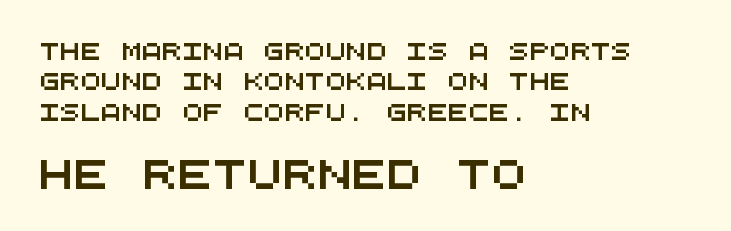
The image shows 29 px wide sans-serif type, monospaced; set left-aligned, line spacing 1.79x, normal letter spacing, not underlined; the second (bottom) block is 1.71x larger; medium stroke contrast and a large x-height.
